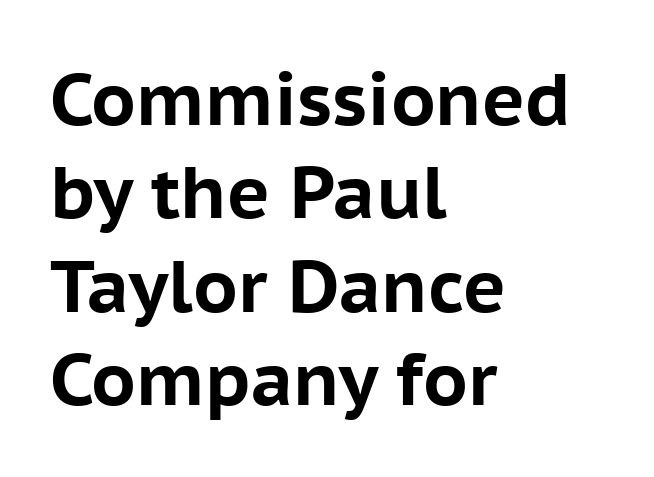
The image shows 73 px bold sans-serif type, upright; set left-aligned, normal line spacing (1.28x), normal letter spacing, not underlined; low stroke contrast and a medium x-height.
